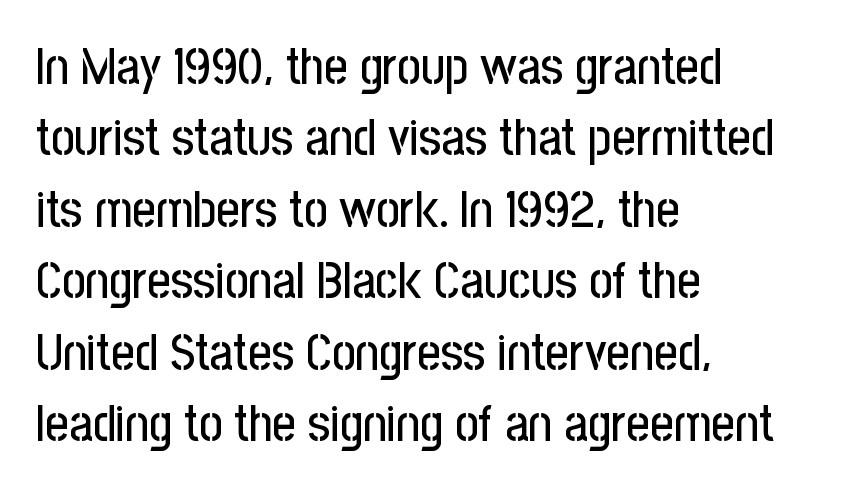
Note the varied advance widths — an 'i' is clearly narrower than an 'm'. Line beginnings align vertically; line endings do not. Lines of text with bare space underneath. The vertical gap from one line to the next is medium. These lines keep a tight, regular rhythm from letter to letter. Font category for this specimen: sans-serif.
